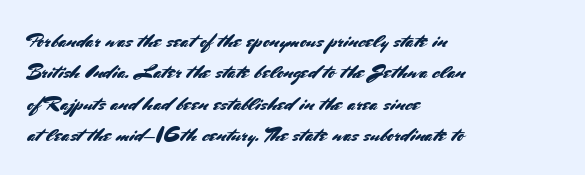
The image shows 21 px text type; set left-aligned, normal line spacing (1.49x), normal letter spacing, not underlined.
